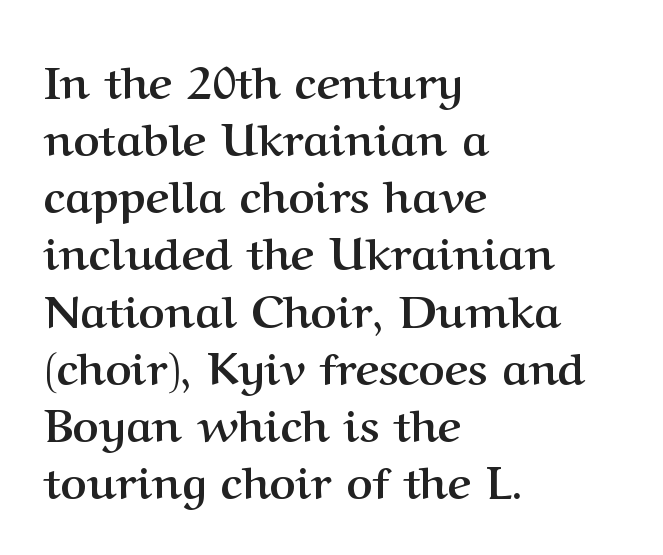
{"serif": "yes", "italic": "no", "bold": "yes", "weight": "semibold", "width": "normal", "stroke_contrast": "medium", "x_height": "medium", "monospaced": "no", "underline": "no", "align": "left", "line_spacing": "normal", "line_spacing_ratio": 1.27, "letter_spacing": "normal", "letter_spacing_em": 0.0, "glyph_px": 45}
